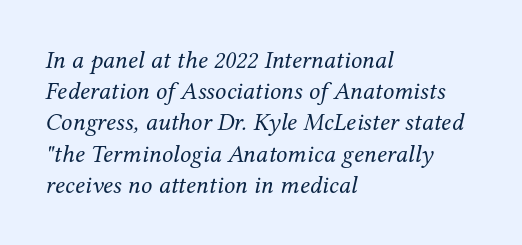
Q: Is the text bold? A: No.
Q: Is the text italic (slanted)? A: Yes, it leans right by about 12 degrees.
Q: Is the text underlined? A: No.
Q: How is the paragraph aligned? A: Left-aligned.
Q: Is the spacing between letters normal or unusually wide? A: Normal.
Q: Is the spacing between lines tight, normal or loose? A: Normal.
